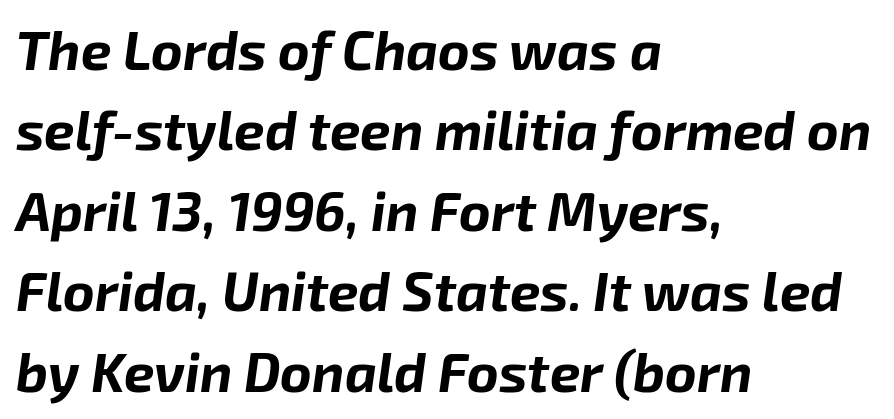
The image shows 54 px bold type, italic (leaning right); set left-aligned, normal line spacing (1.49x), normal letter spacing, not underlined; low stroke contrast and a medium x-height.
